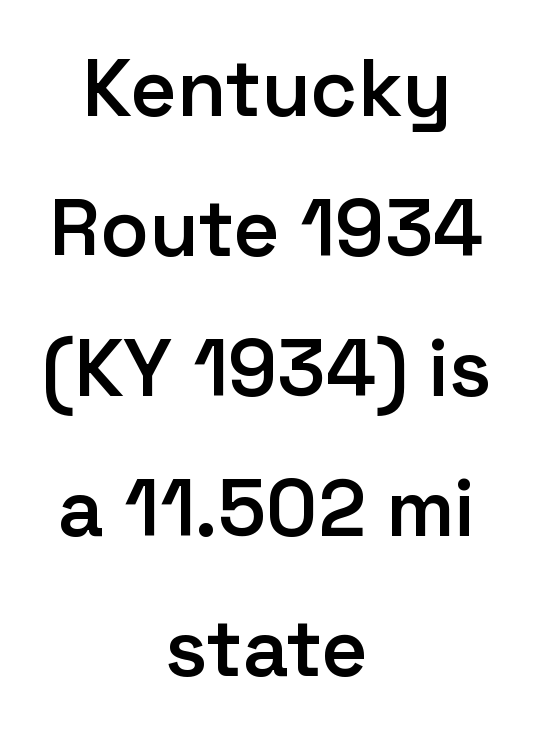
Q: Is the text bold? A: Semi-bold.
Q: Is the text italic (slanted)? A: No, it is upright.
Q: Is the typeface a serif or a sans-serif typeface? A: Sans-serif.
Q: Is the text underlined? A: No.
Q: How is the paragraph aligned? A: Centered.
Q: Is the spacing between letters normal or unusually wide? A: Normal.
Q: Width (condensed, normal, or wide)? A: Normal.
Q: Stroke contrast? A: Low.
Q: x-height? A: Medium.
Q: Monospaced? A: No.
